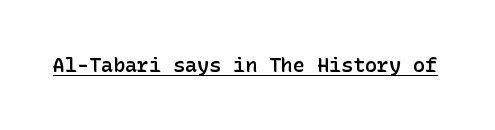
Vertical strokes here are truly vertical. Firm but not heavy-handed strokes: this text is semibold. A typographer would call this underscored text. Students, note that the glyphs here touch the page at normal intervals.
